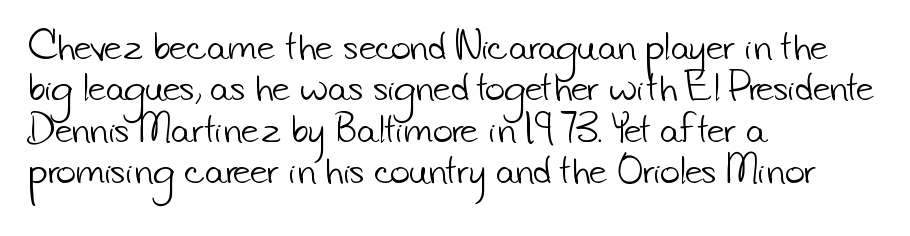
The image shows 34 px light sans-serif type; set left-aligned, line spacing 1.22x, normal letter spacing, not underlined; low stroke contrast and a small x-height.
